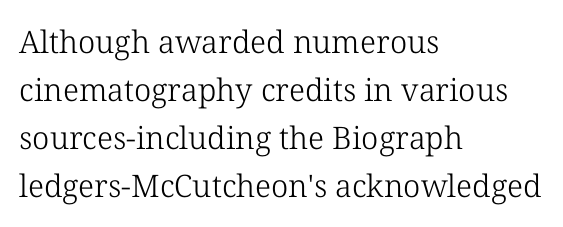
{"serif": "yes", "italic": "no", "bold": "no", "weight": "light", "width": "normal", "stroke_contrast": "low", "x_height": "medium", "monospaced": "no", "underline": "no", "align": "left", "line_spacing": "normal", "line_spacing_ratio": 1.55, "letter_spacing": "normal", "letter_spacing_em": 0.0, "glyph_px": 31}
